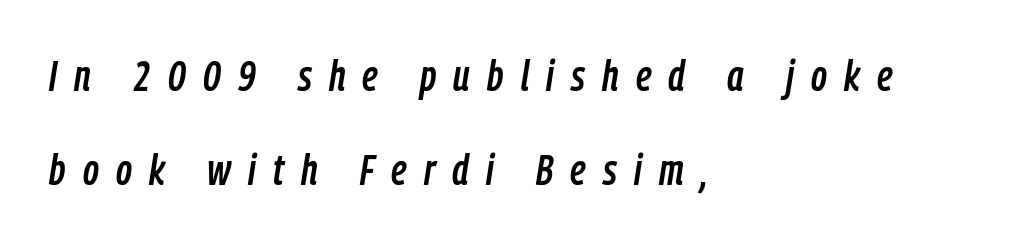
Q: Is the text italic (slanted)? A: Yes, it leans right by about 9 degrees.
Q: Is the text underlined? A: No.
Q: How is the paragraph aligned? A: Left-aligned.
Q: Is the spacing between letters normal or unusually wide? A: Unusually wide.
Q: Is the spacing between lines tight, normal or loose? A: Loose.
Q: Width (condensed, normal, or wide)? A: Condensed.
Q: Stroke contrast? A: Low.
Q: x-height? A: Medium.
Q: Monospaced? A: No.
